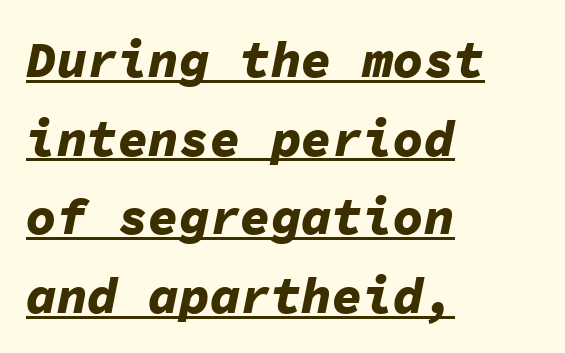
The image shows 51 px bold type, italic (leaning right), monospaced; set left-aligned, normal line spacing (1.54x), normal letter spacing, underlined; low stroke contrast and a medium x-height.
